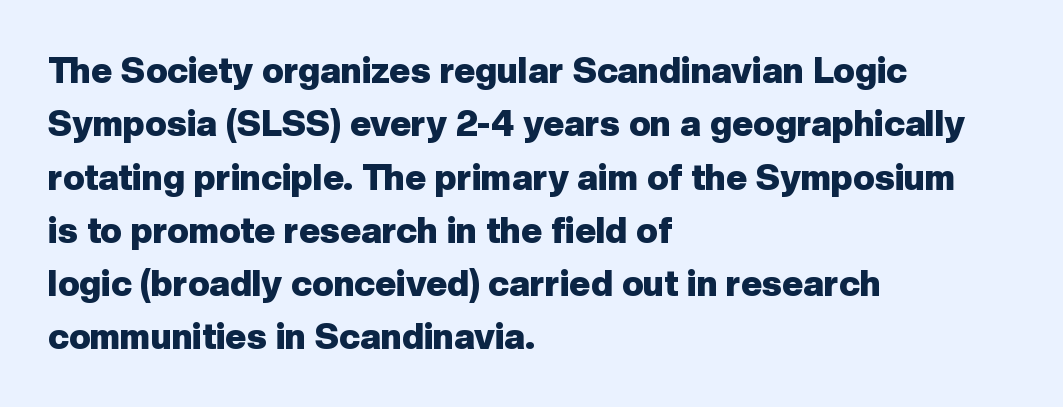
Q: Is the text bold? A: Yes.
Q: Is the text italic (slanted)? A: No, it is upright.
Q: Is the typeface a serif or a sans-serif typeface? A: Sans-serif.
Q: Is the text underlined? A: No.
Q: How is the paragraph aligned? A: Left-aligned.
Q: Is the spacing between letters normal or unusually wide? A: Normal.
Q: Is the spacing between lines tight, normal or loose? A: Normal.
Q: Width (condensed, normal, or wide)? A: Normal.
Q: Stroke contrast? A: Low.
Q: x-height? A: Medium.
Q: Monospaced? A: No.
